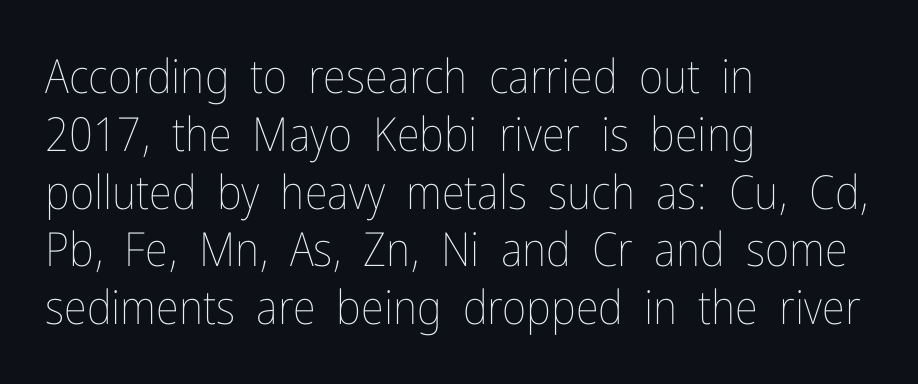
Designer's note — italics off, roman on. Standard letterfit; no display-style spreading of the glyphs. The zone under the glyphs is completely vacant. Compared with a centered layout, this one pins lines to the left instead.
